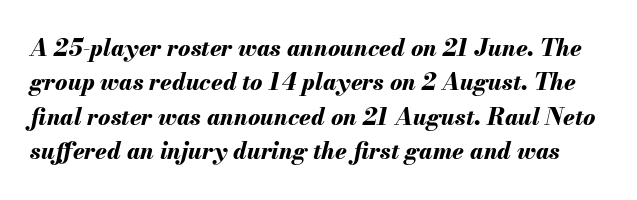
Q: Is the text bold? A: Yes.
Q: Is the text italic (slanted)? A: Yes, it leans right by about 13 degrees.
Q: Is the text underlined? A: No.
Q: Is the spacing between letters normal or unusually wide? A: Normal.
Q: Is the spacing between lines tight, normal or loose? A: Normal.
